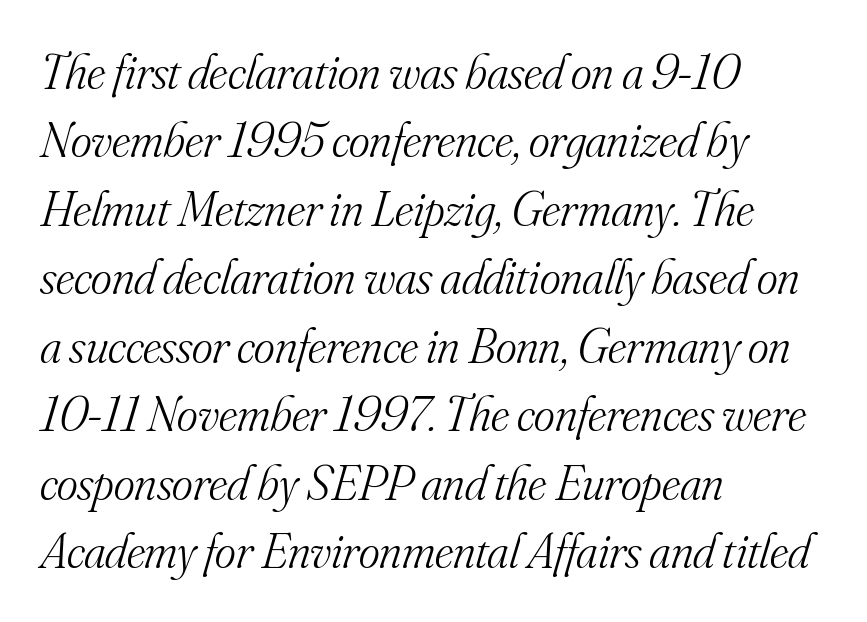
Note the varied advance widths — an 'i' is clearly narrower than an 'm'. The passage shown leans; its letterforms are oblique. If you drew a ruler down the left edge, every line would touch it. Lines of text with bare space underneath.
